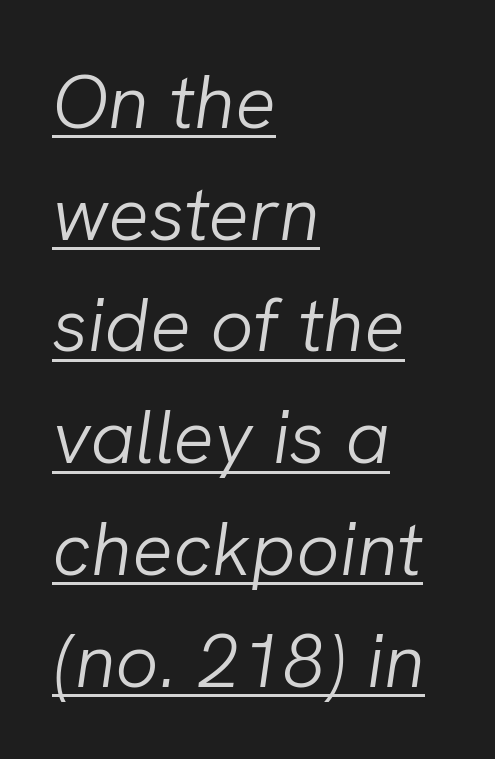
Does the copy run flush right? No — it runs flush left. Spacing verdict: proportional, widths tailored to each character. The typesetting does not lean heavy: it is not bold. Emphasis-style slanted type is in use. The line texture is even and compact thanks to regular tracking.
